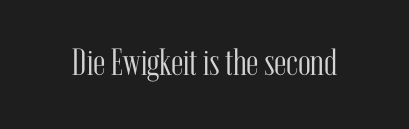
Q: Is the text bold? A: No.
Q: Is the text italic (slanted)? A: No, it is upright.
Q: Is the typeface a serif or a sans-serif typeface? A: Serif.
Q: Is the text underlined? A: No.
Q: Is the spacing between letters normal or unusually wide? A: Normal.
Q: Width (condensed, normal, or wide)? A: Condensed.
Q: Stroke contrast? A: Medium.
Q: x-height? A: Medium.
Q: Monospaced? A: No.
